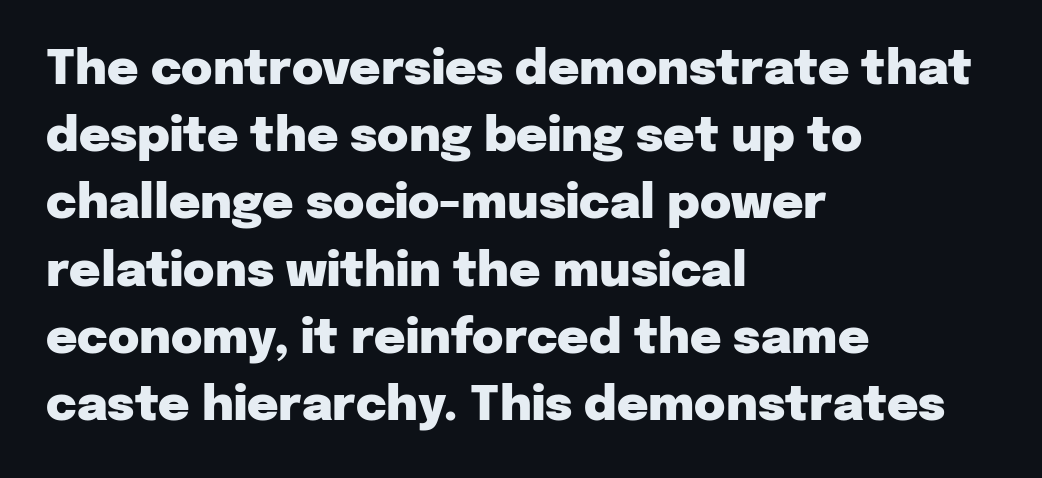
The image shows 48 px heavy sans-serif type, upright; set left-aligned, normal line spacing (1.4x), normal letter spacing, not underlined; low stroke contrast and a medium x-height.
